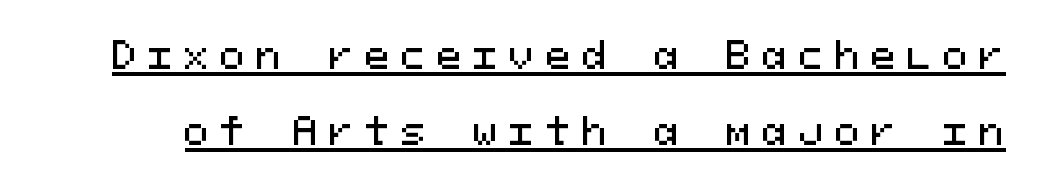
Display-style spreading of the glyphs; the letterfit is very open. The glyphs are accompanied by a horizontal stroke just below them. Widely set lines give the paragraph a tall, airy silhouette. Is this a fixed-width face? Yes — each glyph sits in an identical cell. Nothing sits at the stroke ends, so this counts as sans-serif. The type sits square on the baseline with zero lean.
